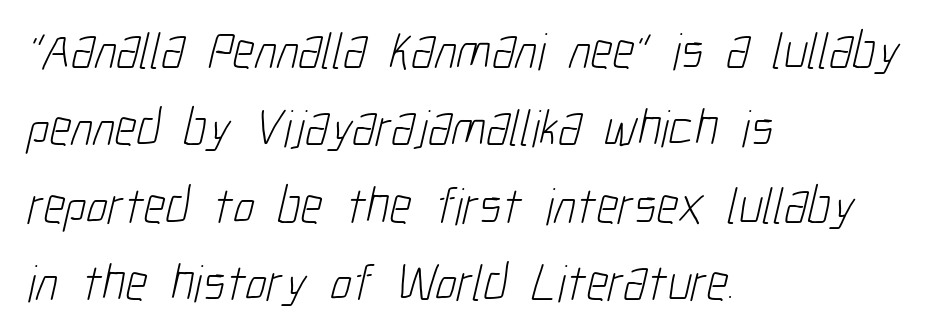
The image shows 52 px light, condensed sans-serif type; set left-aligned, normal line spacing (1.49x), normal letter spacing, not underlined; low stroke contrast and a medium x-height.
